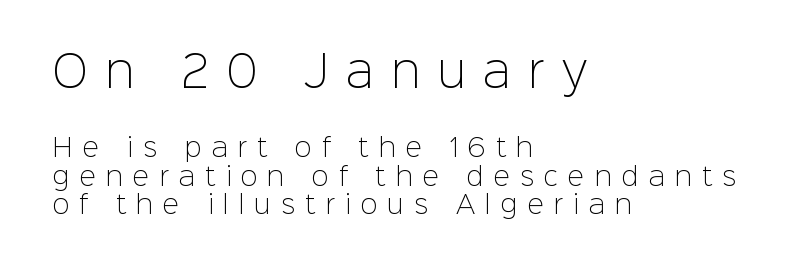
Q: Is the text bold? A: No.
Q: Is the text italic (slanted)? A: No, it is upright.
Q: Is the typeface a serif or a sans-serif typeface? A: Sans-serif.
Q: Is the text underlined? A: No.
Q: How is the paragraph aligned? A: Left-aligned.
Q: Is the spacing between letters normal or unusually wide? A: Unusually wide.
Q: Is the spacing between lines tight, normal or loose? A: Tight.
Q: Which block of text is set in a larger size, the first (top) or the second (bottom)? A: The first (top) one.
Q: Width (condensed, normal, or wide)? A: Normal.
Q: Stroke contrast? A: Low.
Q: x-height? A: Medium.
Q: Monospaced? A: No.
